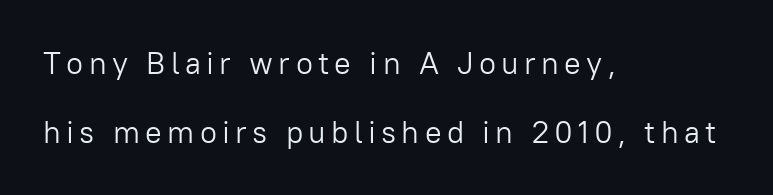
The image shows 31 px light sans-serif type, upright; set left-aligned, loose line spacing (2.22x), not underlined; low stroke contrast and a medium x-height.
